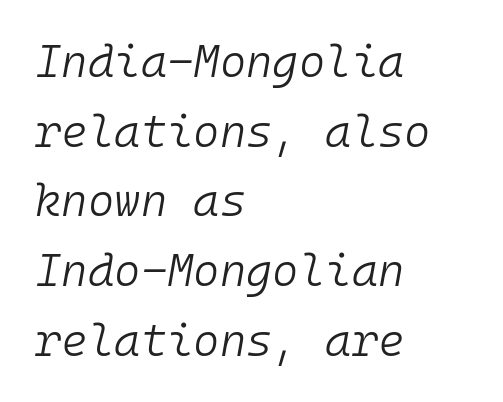
{"italic": "yes", "lean": "right", "slant_degrees": 10, "bold": "no", "weight": "light", "width": "normal", "stroke_contrast": "low", "x_height": "medium", "monospaced": "yes", "underline": "no", "align": "left", "line_spacing": "normal", "line_spacing_ratio": 1.55, "letter_spacing": "normal", "letter_spacing_em": 0.0, "glyph_px": 45}
